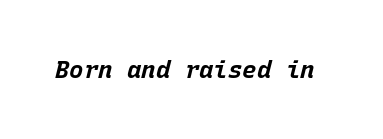
{"italic": "yes", "lean": "right", "slant_degrees": 15, "bold": "yes", "underline": "no", "letter_spacing": "normal", "letter_spacing_em": 0.0, "glyph_px": 24}
